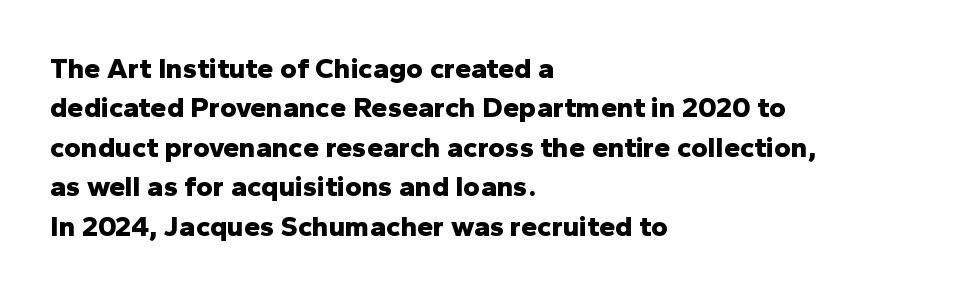
Q: Is the text bold? A: Yes.
Q: Is the text italic (slanted)? A: No, it is upright.
Q: Is the typeface a serif or a sans-serif typeface? A: Sans-serif.
Q: Is the text underlined? A: No.
Q: How is the paragraph aligned? A: Left-aligned.
Q: Is the spacing between letters normal or unusually wide? A: Normal.
Q: Is the spacing between lines tight, normal or loose? A: Normal.
Q: Width (condensed, normal, or wide)? A: Normal.
Q: Stroke contrast? A: Low.
Q: x-height? A: Medium.
Q: Monospaced? A: No.
